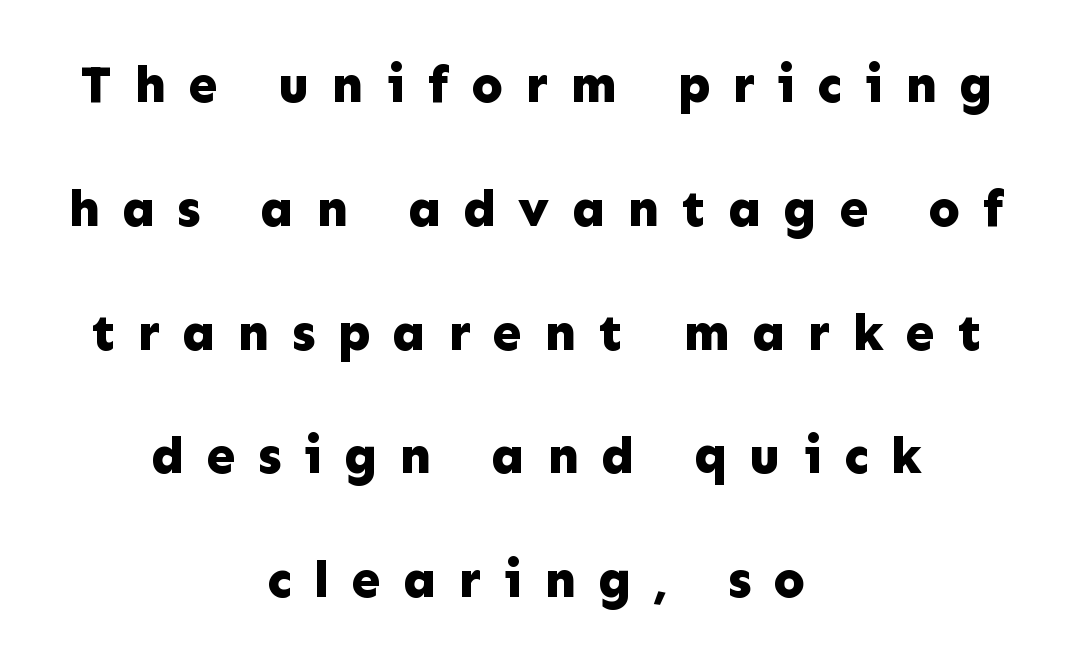
Q: Is the text bold? A: Yes.
Q: Is the text italic (slanted)? A: No, it is upright.
Q: Is the typeface a serif or a sans-serif typeface? A: Sans-serif.
Q: Is the text underlined? A: No.
Q: How is the paragraph aligned? A: Centered.
Q: Is the spacing between letters normal or unusually wide? A: Unusually wide.
Q: Is the spacing between lines tight, normal or loose? A: Loose.
Q: Width (condensed, normal, or wide)? A: Normal.
Q: Stroke contrast? A: Low.
Q: x-height? A: Medium.
Q: Monospaced? A: No.
